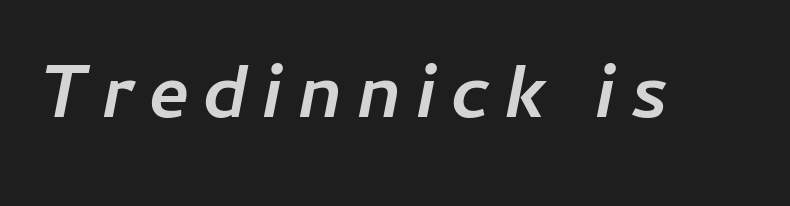
Q: Is the text bold? A: Yes.
Q: Is the text italic (slanted)? A: Yes, it leans right by about 11 degrees.
Q: Is the text underlined? A: No.
Q: Width (condensed, normal, or wide)? A: Normal.
Q: Stroke contrast? A: Low.
Q: x-height? A: Medium.
Q: Monospaced? A: No.
